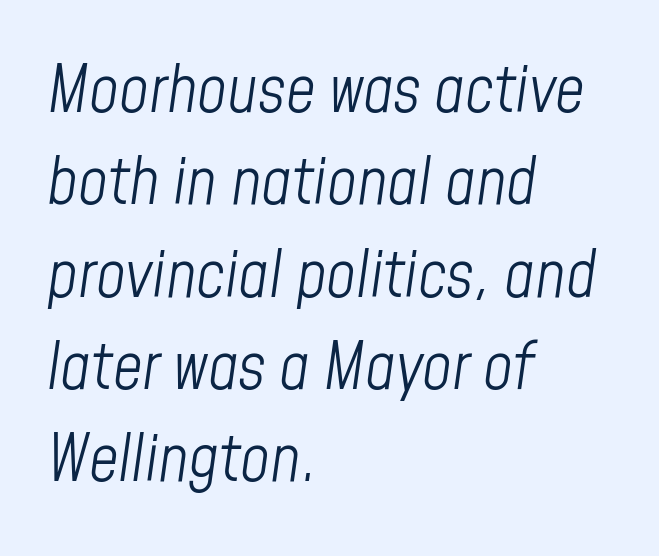
The image shows 65 px light, condensed type, italic (leaning right); set left-aligned, normal line spacing (1.42x), normal letter spacing, not underlined; low stroke contrast and a medium x-height.
